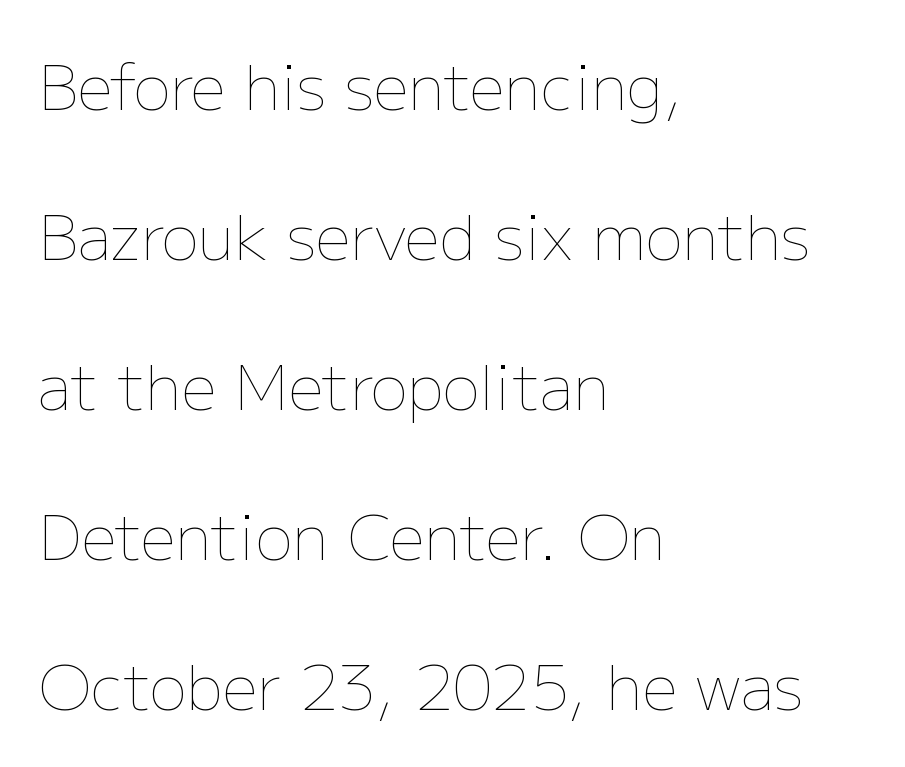
Each row of text sits above clean, open space. Spacing verdict: proportional, widths tailored to each character. Italic: no, the glyphs are upright roman. Leading is clearly above the norm, producing a sparse column. This rendering uses left alignment, leaving the right contour irregular. The weight would be labelled regular, book, light, or lighter still.
